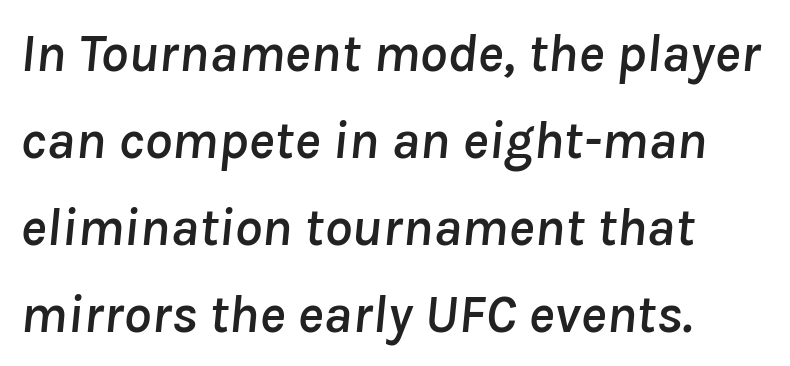
Q: Is the text italic (slanted)? A: Yes, it leans right by about 8 degrees.
Q: Is the text underlined? A: No.
Q: How is the paragraph aligned? A: Left-aligned.
Q: Is the spacing between letters normal or unusually wide? A: Normal.
Q: Is the spacing between lines tight, normal or loose? A: Normal.
Q: Width (condensed, normal, or wide)? A: Normal.
Q: Stroke contrast? A: Low.
Q: x-height? A: Medium.
Q: Monospaced? A: No.
